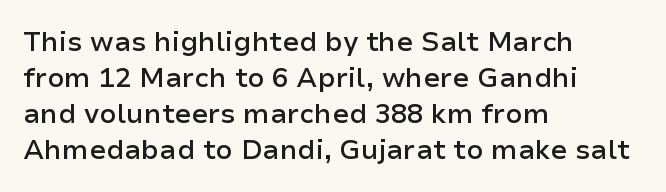
The image shows 27 px text type, upright; set left-aligned, normal line spacing (1.33x), normal letter spacing, not underlined.
